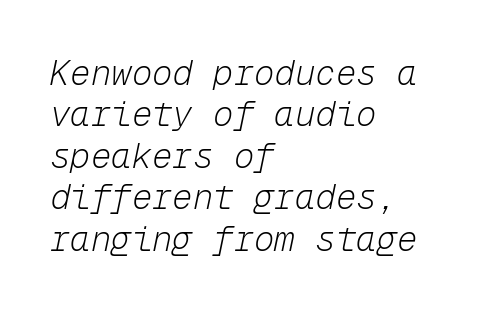
Italic? Definitely — the glyphs are oblique. Stroke thickness stays within the range of a standard reading face or lighter. The rag falls on the right side of this text block. Fixed-width glyphs throughout — classic coding-font behaviour. Glance below the letters and you will spot only blank space. Glyph-to-glyph distance matches everyday printed text.
